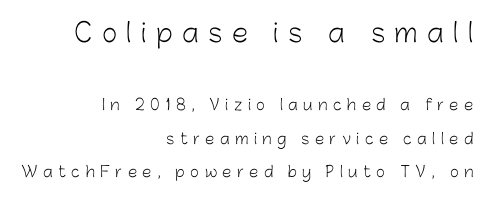
Tall strokes in this sample are plumb rather than angled. The paragraph shown leans on its right margin. Line spacing here is loose. Students, note that the glyphs here are deliberately spaced far apart.
